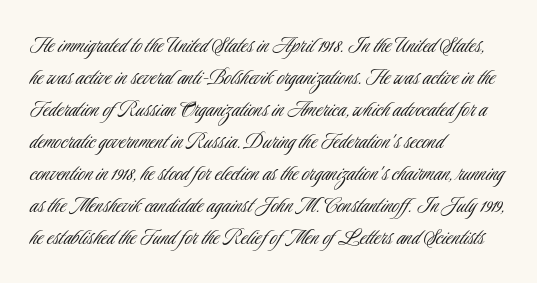
Q: Is the text bold? A: No.
Q: Is the text italic (slanted)? A: Yes.
Q: Is the text underlined? A: No.
Q: How is the paragraph aligned? A: Left-aligned.
Q: Is the spacing between letters normal or unusually wide? A: Normal.
Q: Is the spacing between lines tight, normal or loose? A: Normal.
